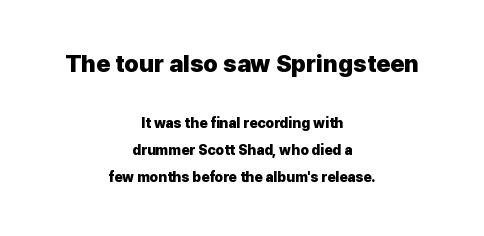
{"italic": "no", "bold": "yes", "underline": "no", "align": "center", "line_spacing": "loose", "line_spacing_ratio": 1.92, "letter_spacing": "normal", "letter_spacing_em": 0.0, "larger_block": "first", "size_ratio": 1.71, "glyph_px": 24}
